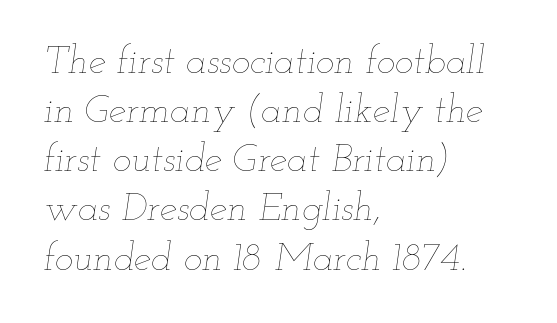
The image shows 39 px thin, wide type, italic (leaning right); set left-aligned, normal line spacing (1.26x), normal letter spacing, not underlined; low stroke contrast and a small x-height.
